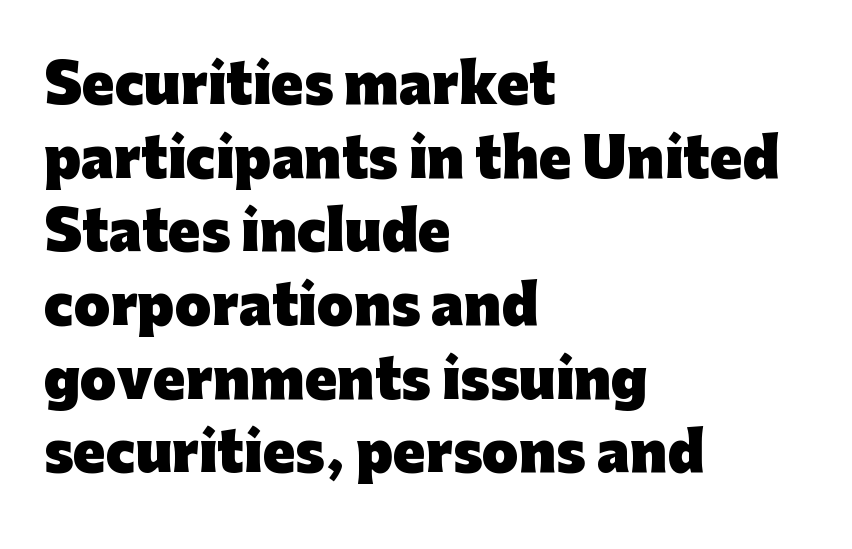
Q: Is the text bold? A: Yes.
Q: Is the text italic (slanted)? A: No, it is upright.
Q: Is the typeface a serif or a sans-serif typeface? A: Sans-serif.
Q: Is the text underlined? A: No.
Q: How is the paragraph aligned? A: Left-aligned.
Q: Is the spacing between letters normal or unusually wide? A: Normal.
Q: Is the spacing between lines tight, normal or loose? A: Normal.
Q: Width (condensed, normal, or wide)? A: Normal.
Q: Stroke contrast? A: Low.
Q: x-height? A: Medium.
Q: Monospaced? A: No.
